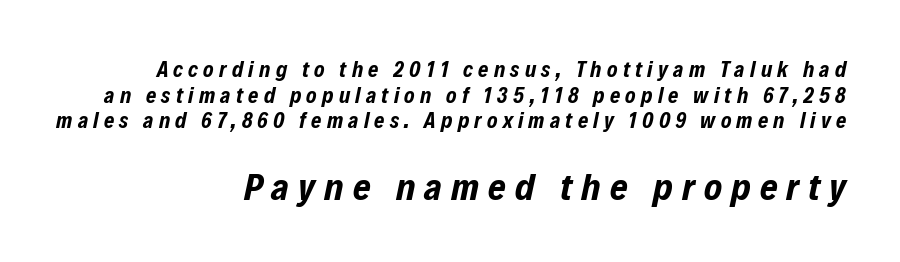
Reading top to bottom, the characters get bigger at the block break. Horizontally, the lines are justified to the trailing edge only. Descenders are the only things crossing below the line. These lines are rendered in a variable-pitch font.
